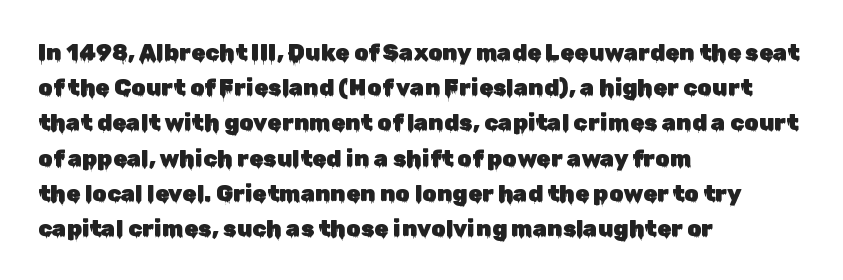
{"italic": "no", "underline": "no", "align": "left", "line_spacing": "normal", "line_spacing_ratio": 1.53, "letter_spacing": "normal", "letter_spacing_em": 0.0, "glyph_px": 23}
